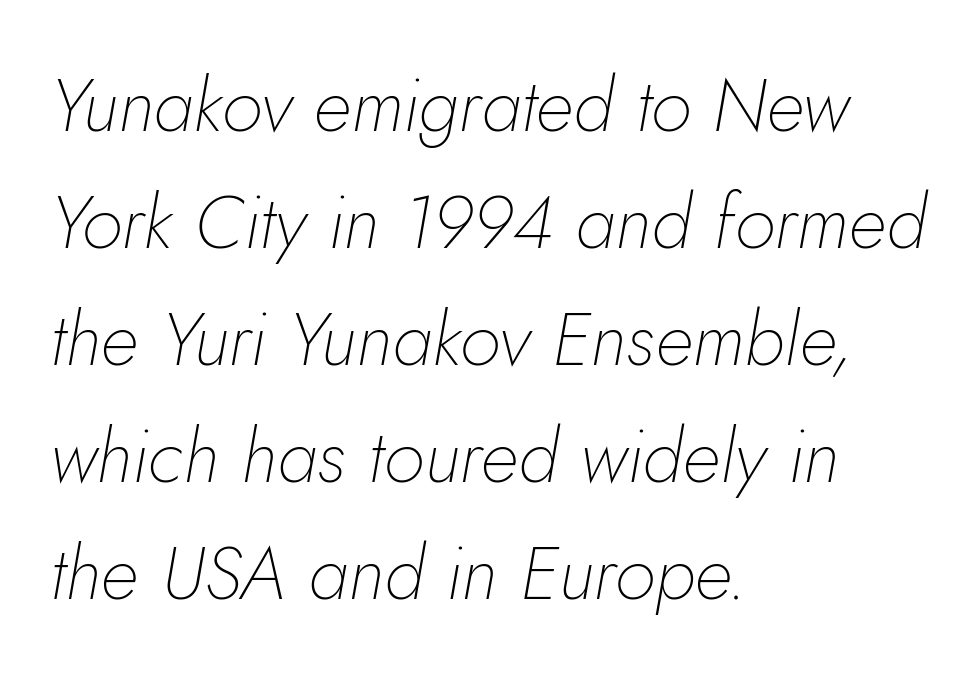
Horizontal alignment here is leftward, the default for most running prose. In terms of letterspacing, this is plain default setting. Character widths vary here, with narrow letters taking less room than wide ones. Students, observe: this is what conventionally led text looks like.
